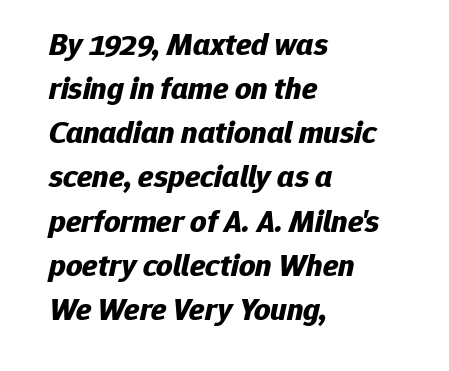
{"italic": "yes", "lean": "right", "slant_degrees": 12, "bold": "yes", "weight": "bold", "width": "normal", "stroke_contrast": "low", "x_height": "medium", "monospaced": "no", "underline": "no", "align": "left", "line_spacing": "normal", "line_spacing_ratio": 1.38, "letter_spacing": "normal", "letter_spacing_em": 0.0, "glyph_px": 32}
